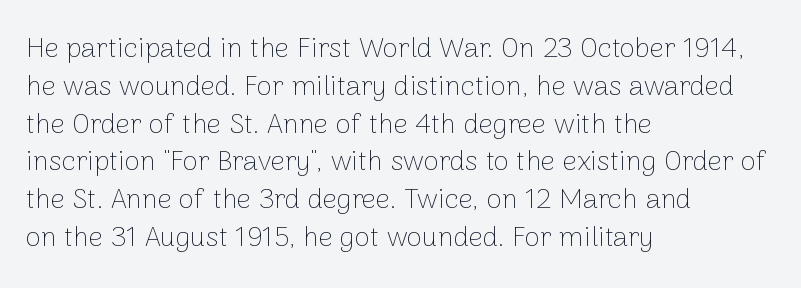
Q: Is the text bold? A: No.
Q: Is the text italic (slanted)? A: No, it is upright.
Q: Is the typeface a serif or a sans-serif typeface? A: Sans-serif.
Q: Is the text underlined? A: No.
Q: How is the paragraph aligned? A: Left-aligned.
Q: Is the spacing between letters normal or unusually wide? A: Normal.
Q: Is the spacing between lines tight, normal or loose? A: Normal.
Q: Width (condensed, normal, or wide)? A: Normal.
Q: Stroke contrast? A: Low.
Q: x-height? A: Medium.
Q: Monospaced? A: No.
